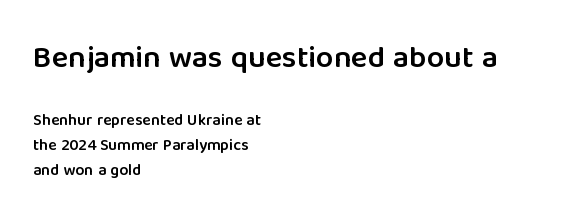
{"serif": "no", "italic": "no", "bold": "semi", "weight": "semibold", "width": "normal", "stroke_contrast": "low", "x_height": "medium", "monospaced": "no", "underline": "no", "align": "left", "line_spacing": "normal", "line_spacing_ratio": 1.58, "letter_spacing": "normal", "letter_spacing_em": 0.0, "larger_block": "first", "size_ratio": 1.94, "glyph_px": 31}
